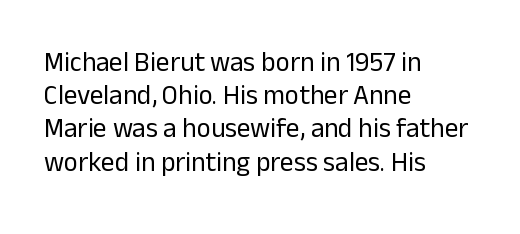
Q: Is the text bold? A: No.
Q: Is the text italic (slanted)? A: No, it is upright.
Q: Is the text underlined? A: No.
Q: How is the paragraph aligned? A: Left-aligned.
Q: Is the spacing between letters normal or unusually wide? A: Normal.
